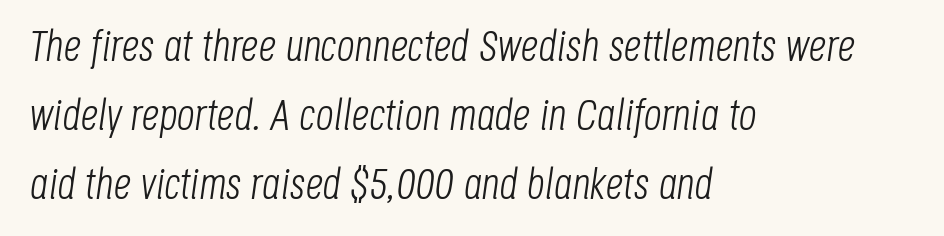
Q: Is the text bold? A: No.
Q: Is the text italic (slanted)? A: Yes, it leans right by about 8 degrees.
Q: Is the text underlined? A: No.
Q: How is the paragraph aligned? A: Left-aligned.
Q: Is the spacing between letters normal or unusually wide? A: Normal.
Q: Is the spacing between lines tight, normal or loose? A: Normal.
Q: Width (condensed, normal, or wide)? A: Condensed.
Q: Stroke contrast? A: Low.
Q: x-height? A: Large.
Q: Monospaced? A: No.
